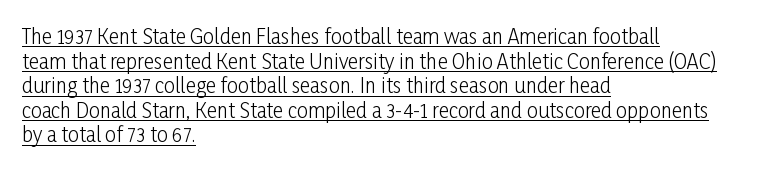
{"italic": "no", "bold": "no", "underline": "yes", "align": "left", "line_spacing_ratio": 1.23, "letter_spacing": "normal", "letter_spacing_em": 0.0, "glyph_px": 20}
